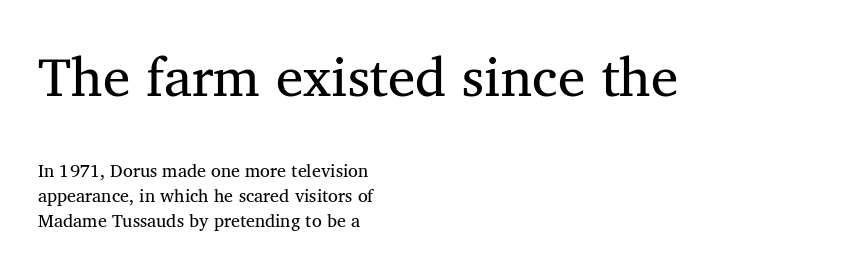
The image shows 55 px regular-weight serif type, upright; set left-aligned, normal line spacing (1.39x), normal letter spacing, not underlined; the first (top) block is 3.06x larger; medium stroke contrast and a medium x-height.
